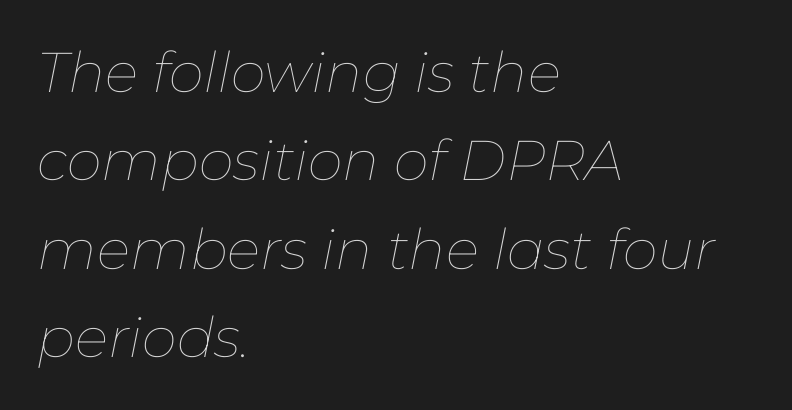
Q: Is the text bold? A: No.
Q: Is the text italic (slanted)? A: Yes, it leans right by about 11 degrees.
Q: Is the text underlined? A: No.
Q: How is the paragraph aligned? A: Left-aligned.
Q: Is the spacing between letters normal or unusually wide? A: Normal.
Q: Is the spacing between lines tight, normal or loose? A: Normal.
Q: Width (condensed, normal, or wide)? A: Normal.
Q: Stroke contrast? A: Low.
Q: x-height? A: Medium.
Q: Monospaced? A: No.
